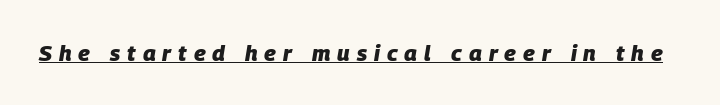
Q: Is the text bold? A: Yes.
Q: Is the text italic (slanted)? A: Yes, it leans right by about 9 degrees.
Q: Is the text underlined? A: Yes.
Q: Is the spacing between letters normal or unusually wide? A: Unusually wide.
